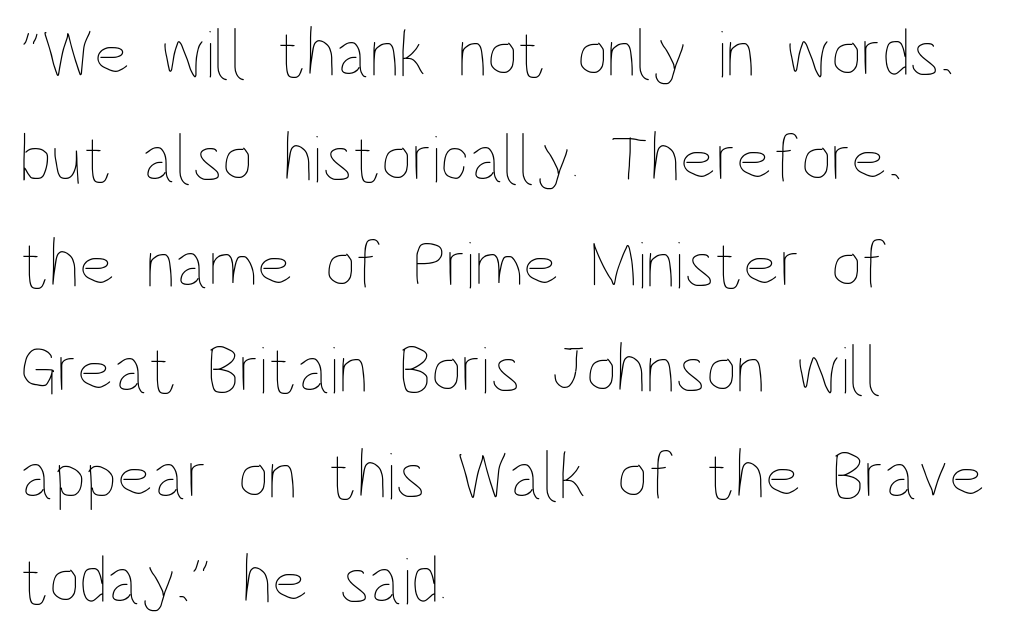
The image shows 68 px thin, condensed type, upright; set left-aligned, normal line spacing (1.55x), normal letter spacing, not underlined; low stroke contrast and a large x-height.
